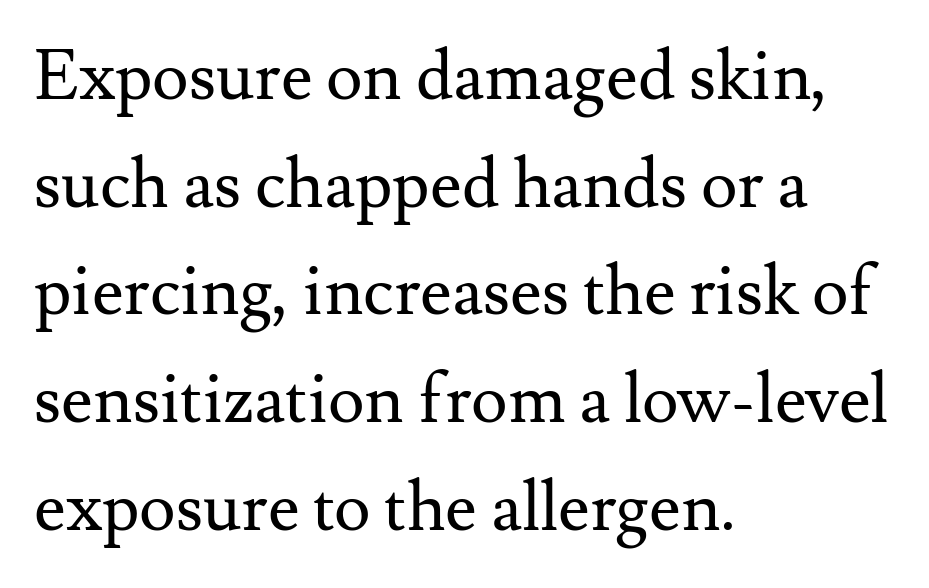
The image shows 69 px regular-weight serif type, upright; set left-aligned, normal line spacing (1.56x), normal letter spacing, not underlined; medium stroke contrast and a small x-height.
